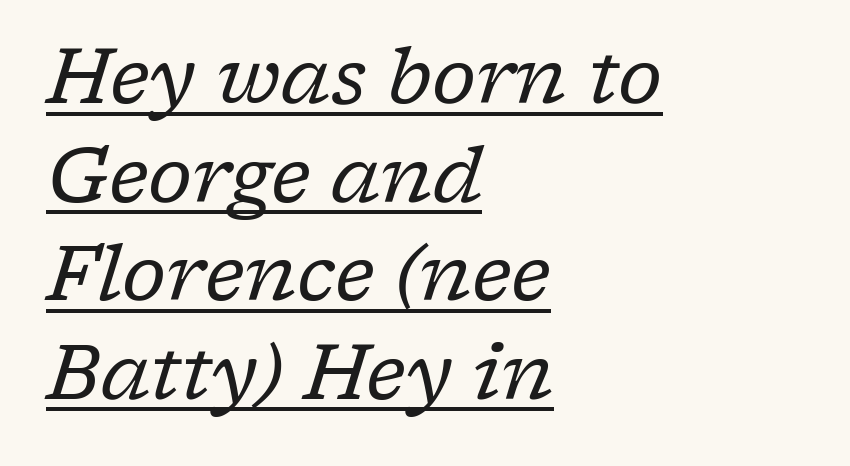
{"serif": "yes", "italic": "yes", "lean": "right", "slant_degrees": 17, "bold": "no", "weight": "regular", "width": "normal", "stroke_contrast": "low", "x_height": "medium", "monospaced": "no", "underline": "yes", "align": "left", "line_spacing": "normal", "line_spacing_ratio": 1.28, "letter_spacing": "normal", "letter_spacing_em": 0.0, "glyph_px": 77}
